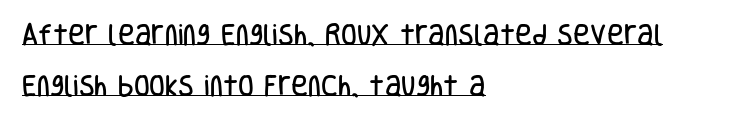
{"italic": "no", "underline": "yes", "align": "left", "line_spacing": "loose", "line_spacing_ratio": 2.23, "letter_spacing": "normal", "letter_spacing_em": 0.0, "glyph_px": 23}
